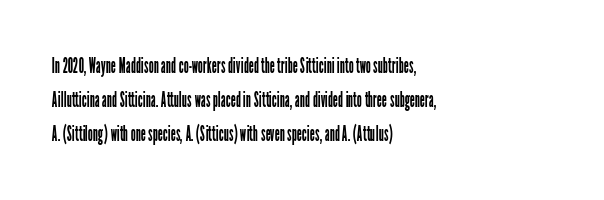
Q: Is the text bold? A: No.
Q: Is the text italic (slanted)? A: No, it is upright.
Q: Is the text underlined? A: No.
Q: How is the paragraph aligned? A: Left-aligned.
Q: Is the spacing between letters normal or unusually wide? A: Normal.
Q: Is the spacing between lines tight, normal or loose? A: Normal.
